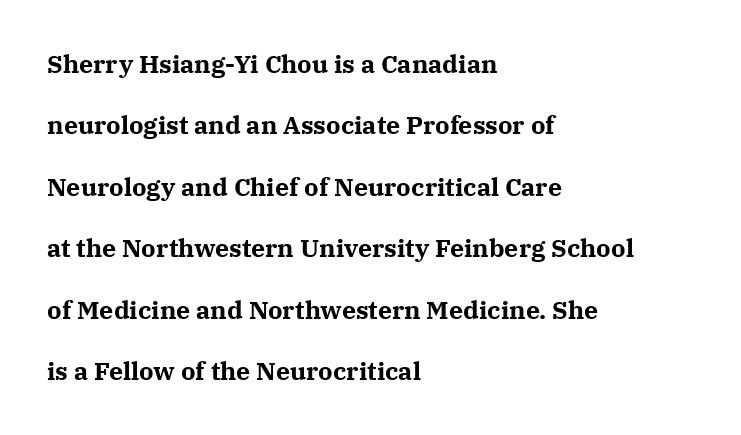
{"italic": "no", "bold": "yes", "underline": "no", "align": "left", "line_spacing": "loose", "line_spacing_ratio": 2.46, "letter_spacing": "normal", "letter_spacing_em": 0.0, "glyph_px": 25}
